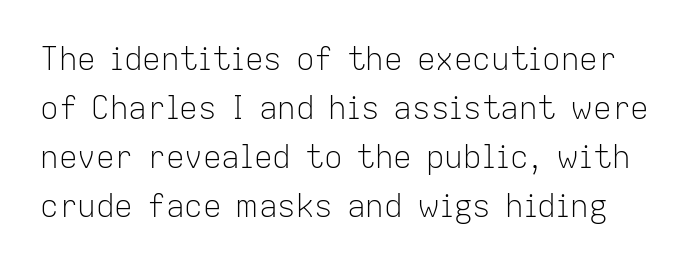
The image shows 31 px light sans-serif type, upright; set normal line spacing (1.58x), normal letter spacing, not underlined; low stroke contrast and a medium x-height.
